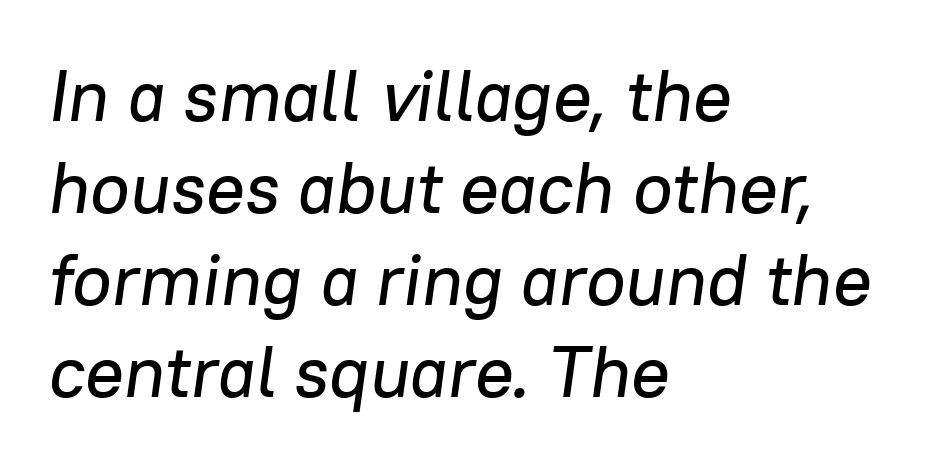
{"italic": "yes", "lean": "right", "slant_degrees": 8, "width": "normal", "stroke_contrast": "low", "x_height": "medium", "monospaced": "no", "underline": "no", "align": "left", "line_spacing": "normal", "line_spacing_ratio": 1.28, "letter_spacing": "normal", "letter_spacing_em": 0.0, "glyph_px": 72}
